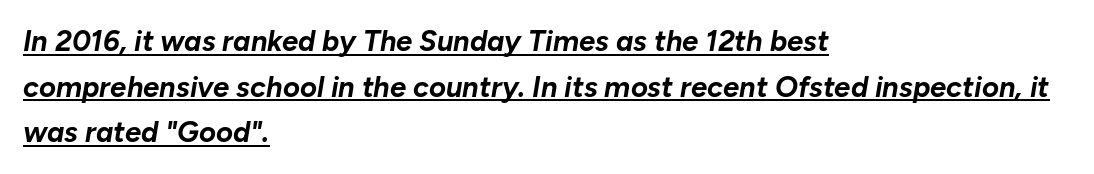
Q: Is the text bold? A: Yes.
Q: Is the text italic (slanted)? A: Yes, it leans right by about 10 degrees.
Q: Is the text underlined? A: Yes.
Q: How is the paragraph aligned? A: Left-aligned.
Q: Is the spacing between letters normal or unusually wide? A: Normal.
Q: Is the spacing between lines tight, normal or loose? A: Normal.
Q: Width (condensed, normal, or wide)? A: Normal.
Q: Stroke contrast? A: Low.
Q: x-height? A: Medium.
Q: Monospaced? A: No.
